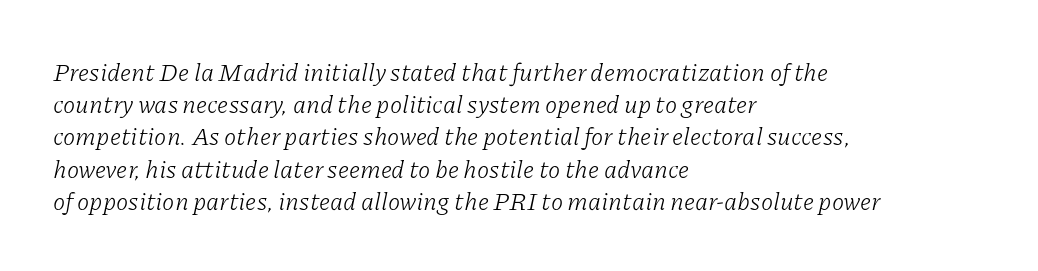
Q: Is the text bold? A: No.
Q: Is the text italic (slanted)? A: Yes, it leans right by about 11 degrees.
Q: Is the text underlined? A: No.
Q: How is the paragraph aligned? A: Left-aligned.
Q: Is the spacing between letters normal or unusually wide? A: Normal.
Q: Is the spacing between lines tight, normal or loose? A: Normal.
